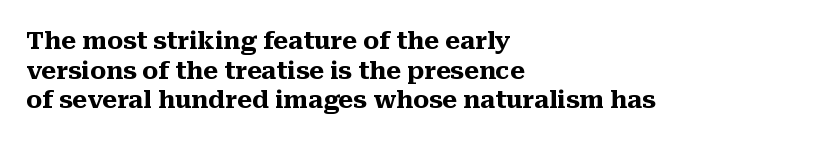
Q: Is the text bold? A: Yes.
Q: Is the text italic (slanted)? A: No, it is upright.
Q: Is the text underlined? A: No.
Q: How is the paragraph aligned? A: Left-aligned.
Q: Is the spacing between letters normal or unusually wide? A: Normal.
